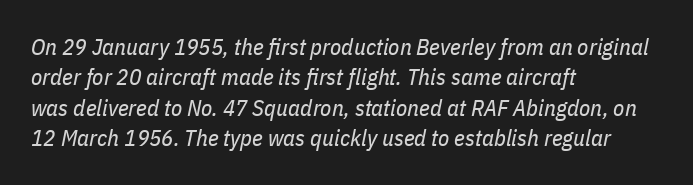
Q: Is the text bold? A: No.
Q: Is the text italic (slanted)? A: Yes, it leans right by about 11 degrees.
Q: Is the text underlined? A: No.
Q: How is the paragraph aligned? A: Left-aligned.
Q: Is the spacing between letters normal or unusually wide? A: Normal.
Q: Is the spacing between lines tight, normal or loose? A: Normal.
